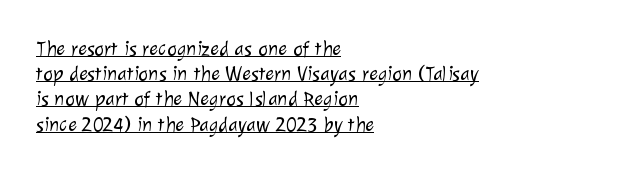
{"bold": "no", "underline": "yes", "align": "left", "line_spacing_ratio": 1.2, "letter_spacing": "normal", "letter_spacing_em": 0.0, "glyph_px": 21}
